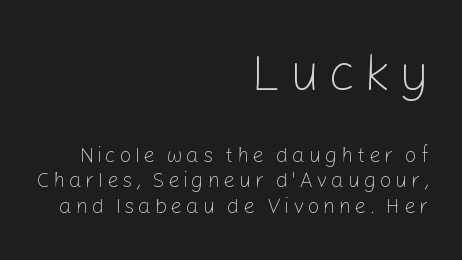
The image shows 52 px light sans-serif type, upright; set right-aligned, line spacing 1.23x, not underlined; the first (top) block is 2.48x larger; low stroke contrast and a medium x-height.
